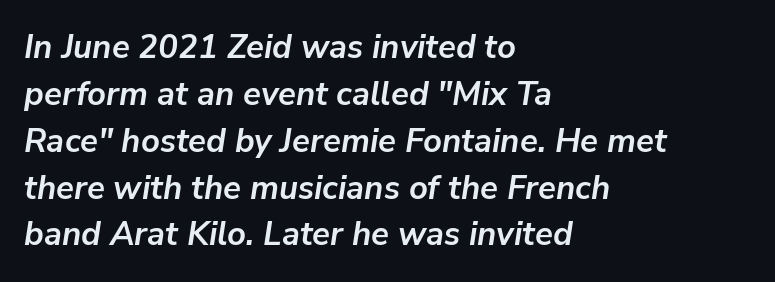
Clear beneath every line of the passage. The lines sit at an ordinary, default distance from one another. The whole block is typeset with a tilt. The rendering uses natural spacing where letterforms have individual widths. Nobody touched the tracking dial on this one. The sample has been set heavy, in full bold.
